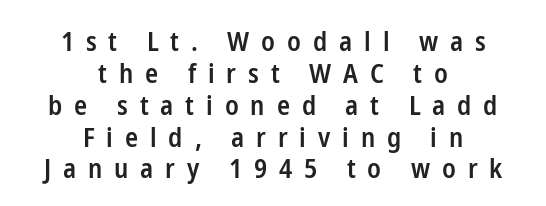
The image shows 27 px text type, upright; set centered, line spacing 1.18x, unusually wide letter spacing (+0.44 em), not underlined.
